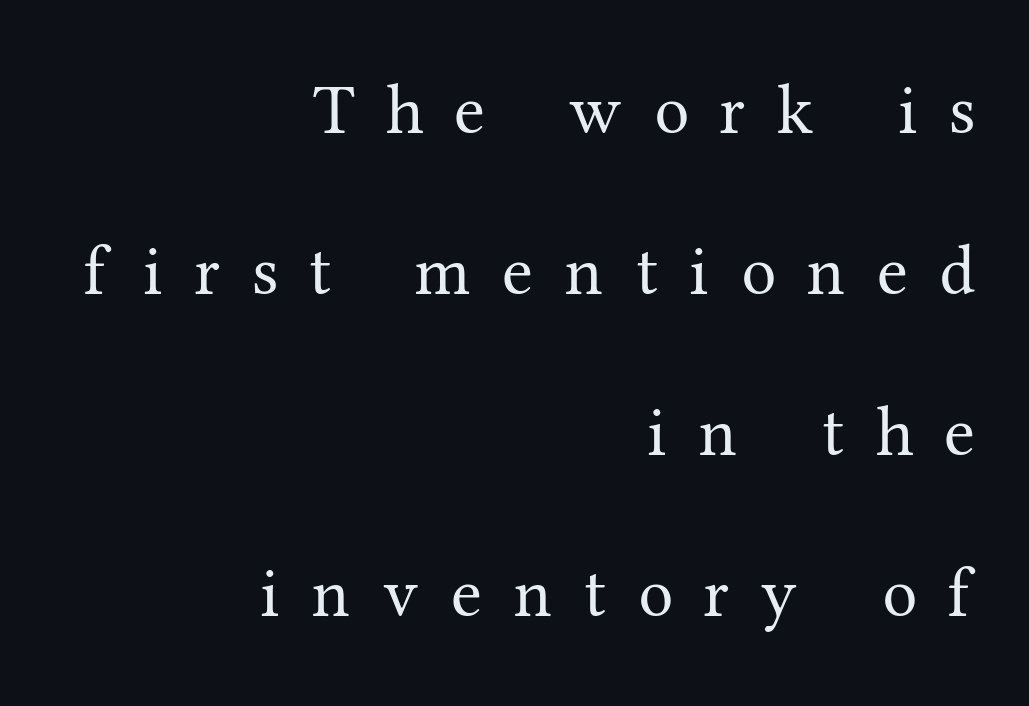
Q: Is the text bold? A: No.
Q: Is the text italic (slanted)? A: No, it is upright.
Q: Is the typeface a serif or a sans-serif typeface? A: Serif.
Q: Is the text underlined? A: No.
Q: How is the paragraph aligned? A: Right-aligned.
Q: Is the spacing between letters normal or unusually wide? A: Unusually wide.
Q: Is the spacing between lines tight, normal or loose? A: Loose.
Q: Width (condensed, normal, or wide)? A: Normal.
Q: Stroke contrast? A: Medium.
Q: x-height? A: Medium.
Q: Monospaced? A: No.
